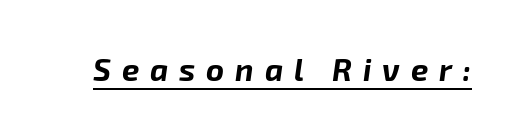
Q: Is the text bold? A: Yes.
Q: Is the text italic (slanted)? A: Yes, it leans right by about 8 degrees.
Q: Is the text underlined? A: Yes.
Q: Is the spacing between letters normal or unusually wide? A: Unusually wide.
Q: Width (condensed, normal, or wide)? A: Normal.
Q: Stroke contrast? A: Low.
Q: x-height? A: Medium.
Q: Monospaced? A: No.
